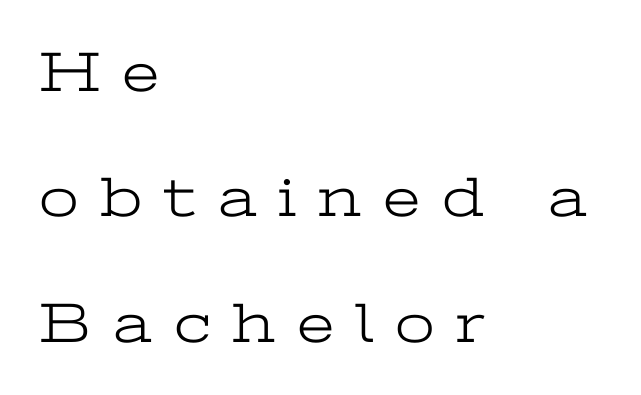
{"serif": "yes", "italic": "no", "bold": "no", "weight": "light", "width": "wide", "stroke_contrast": "low", "x_height": "medium", "monospaced": "no", "underline": "no", "align": "left", "line_spacing": "loose", "line_spacing_ratio": 2.2, "letter_spacing": "wide", "letter_spacing_em": 0.38, "glyph_px": 57}
